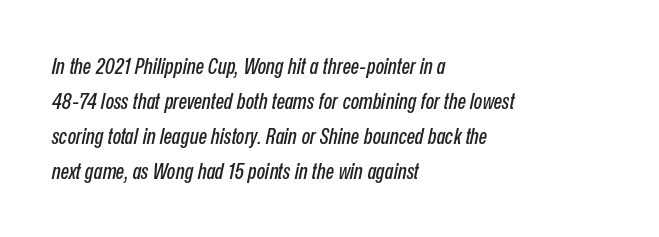
Is there much room between lines? A standard amount, neither cramped nor airy. This sample uses an oblique cut, with every glyph tilted off the vertical. A clean baseline with only descenders dipping below it. These lines keep a tight, regular rhythm from letter to letter.
